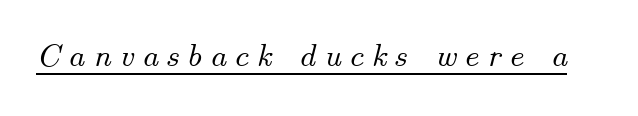
Q: Is the text italic (slanted)? A: Yes, it leans right by about 14 degrees.
Q: Is the text underlined? A: Yes.
Q: Is the spacing between letters normal or unusually wide? A: Unusually wide.
Q: Width (condensed, normal, or wide)? A: Normal.
Q: Stroke contrast? A: Medium.
Q: x-height? A: Small.
Q: Monospaced? A: No.
